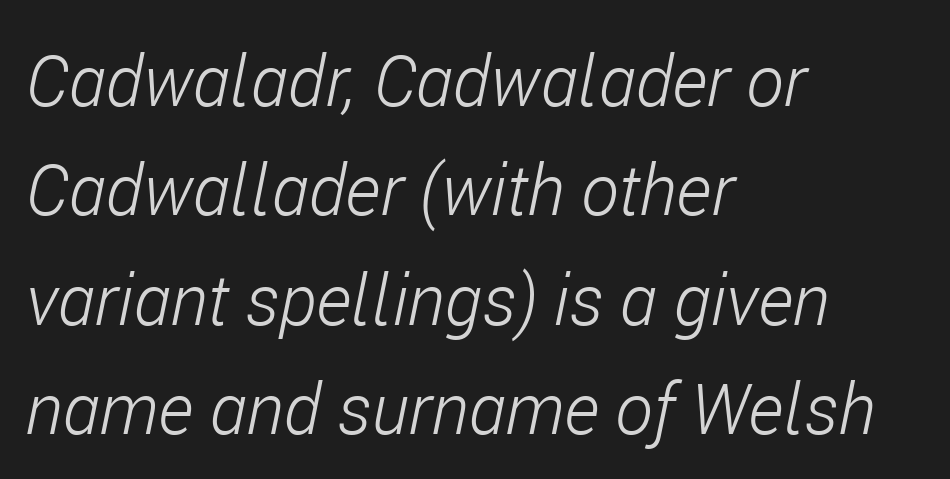
The area under the type is left untouched. The axis of the letterforms is tilted away from vertical. The rendering keeps characters at their native spacing. The block of text has a typical density, with ordinary space between rows. Looks like regular typesetting: each glyph gets only the width it needs.
